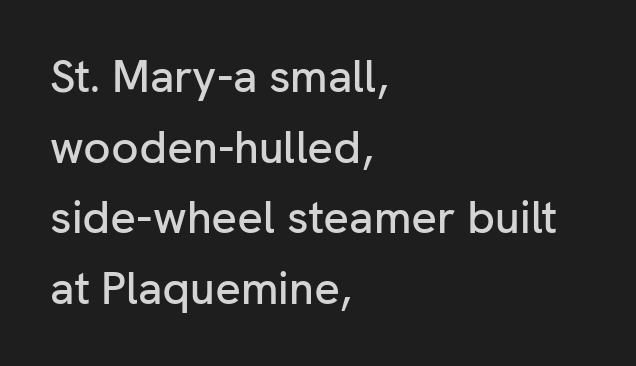
Q: Is the text italic (slanted)? A: No, it is upright.
Q: Is the typeface a serif or a sans-serif typeface? A: Sans-serif.
Q: Is the text underlined? A: No.
Q: How is the paragraph aligned? A: Left-aligned.
Q: Is the spacing between letters normal or unusually wide? A: Normal.
Q: Is the spacing between lines tight, normal or loose? A: Normal.
Q: Width (condensed, normal, or wide)? A: Normal.
Q: Stroke contrast? A: Low.
Q: x-height? A: Medium.
Q: Monospaced? A: No.
